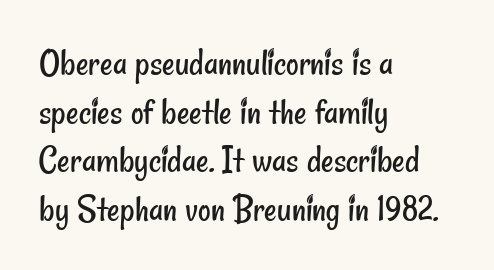
In CSS terms this would be text-align: left. Each stroke keeps to a modest, everyday thickness or less. You could call the tracking neutral — neither tight nor loose. The typeface chosen for these lines omits serifs. Clear beneath every line of the passage. Here the designer chose a conventional face with non-uniform glyph widths.
